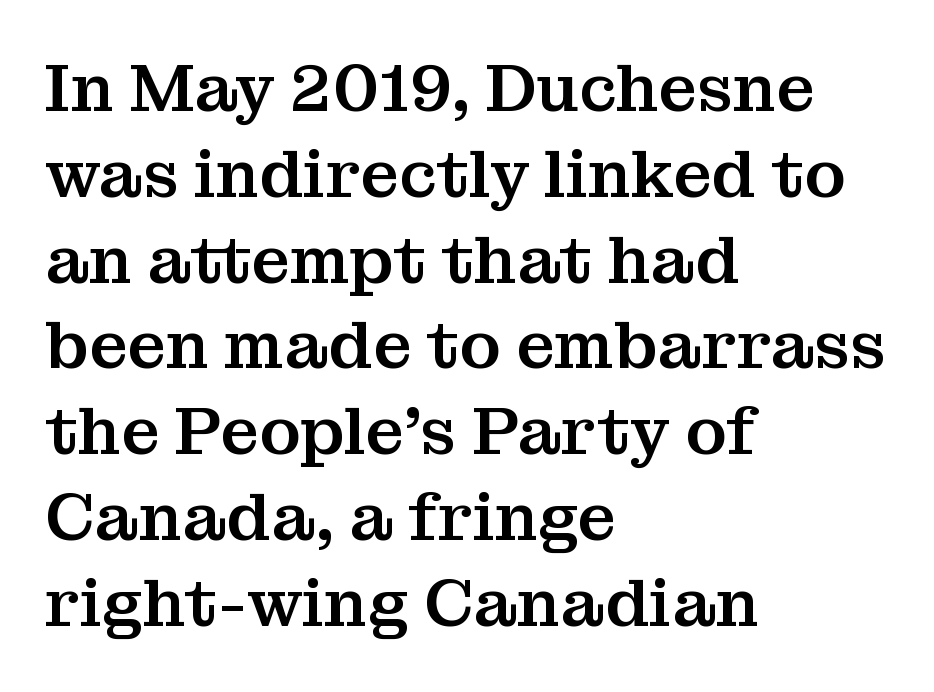
Little horizontal feet cap the strokes, marking this as serif type. Think of a printed novel: that variable character pitch is what you see here. The typography opts for an upright posture over an oblique one. Does the copy run flush right? No — it runs flush left. Underlining? Definitely not there. Short note: letters normally spaced.
